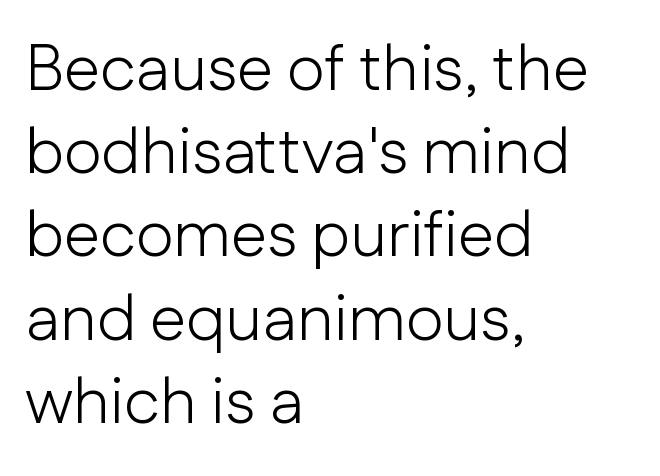
Q: Is the text bold? A: No.
Q: Is the text italic (slanted)? A: No, it is upright.
Q: Is the typeface a serif or a sans-serif typeface? A: Sans-serif.
Q: Is the text underlined? A: No.
Q: How is the paragraph aligned? A: Left-aligned.
Q: Is the spacing between letters normal or unusually wide? A: Normal.
Q: Is the spacing between lines tight, normal or loose? A: Normal.
Q: Width (condensed, normal, or wide)? A: Normal.
Q: Stroke contrast? A: Low.
Q: x-height? A: Medium.
Q: Monospaced? A: No.
